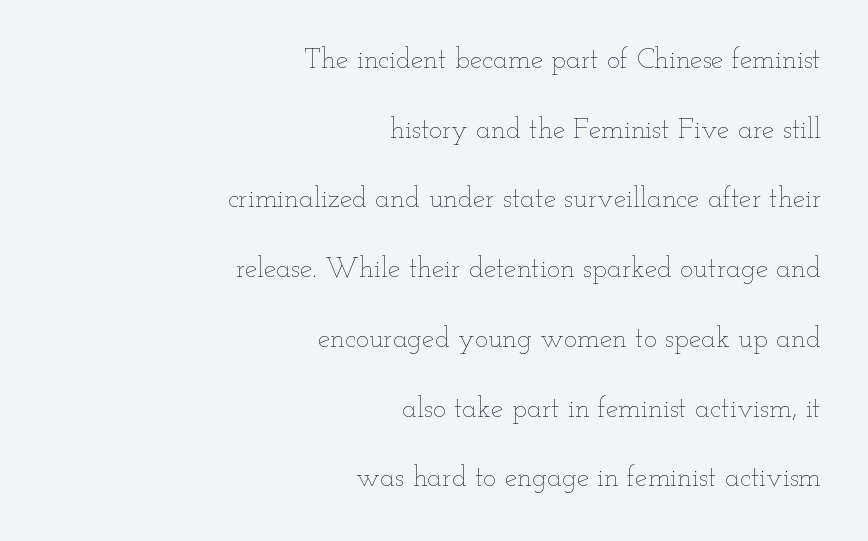
Q: Is the text bold? A: No.
Q: Is the text italic (slanted)? A: No, it is upright.
Q: Is the text underlined? A: No.
Q: How is the paragraph aligned? A: Right-aligned.
Q: Is the spacing between letters normal or unusually wide? A: Normal.
Q: Is the spacing between lines tight, normal or loose? A: Loose.
Q: Width (condensed, normal, or wide)? A: Wide.
Q: Stroke contrast? A: Low.
Q: x-height? A: Small.
Q: Monospaced? A: No.
